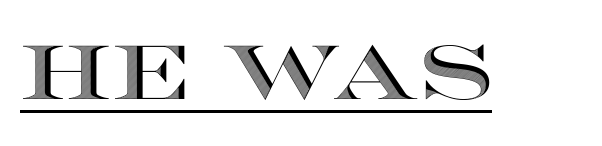
The image shows 76 px wide type, upright; set normal letter spacing, underlined; a large x-height.
